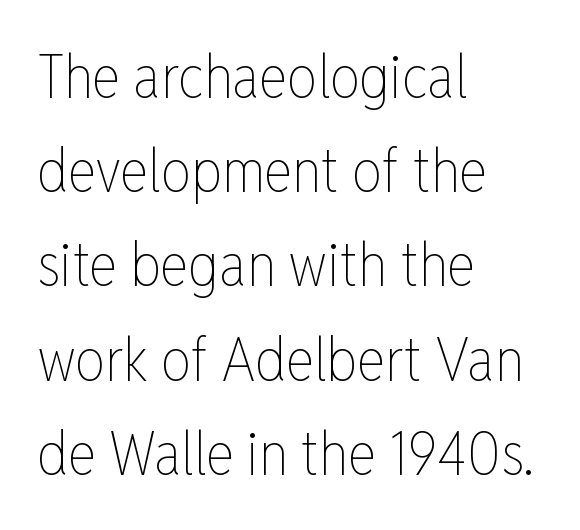
Q: Is the text bold? A: No.
Q: Is the text italic (slanted)? A: No, it is upright.
Q: Is the text underlined? A: No.
Q: How is the paragraph aligned? A: Left-aligned.
Q: Is the spacing between letters normal or unusually wide? A: Normal.
Q: Is the spacing between lines tight, normal or loose? A: Normal.
Q: Width (condensed, normal, or wide)? A: Condensed.
Q: Stroke contrast? A: Low.
Q: x-height? A: Medium.
Q: Monospaced? A: No.
